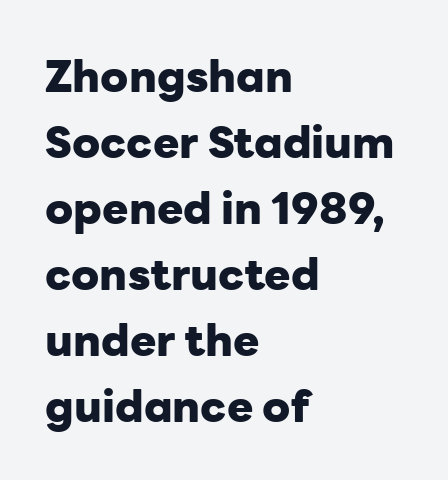
Q: Is the text bold? A: Yes.
Q: Is the text italic (slanted)? A: No, it is upright.
Q: Is the typeface a serif or a sans-serif typeface? A: Sans-serif.
Q: Is the text underlined? A: No.
Q: How is the paragraph aligned? A: Left-aligned.
Q: Is the spacing between letters normal or unusually wide? A: Normal.
Q: Is the spacing between lines tight, normal or loose? A: Normal.
Q: Width (condensed, normal, or wide)? A: Normal.
Q: Stroke contrast? A: Low.
Q: x-height? A: Medium.
Q: Monospaced? A: No.
